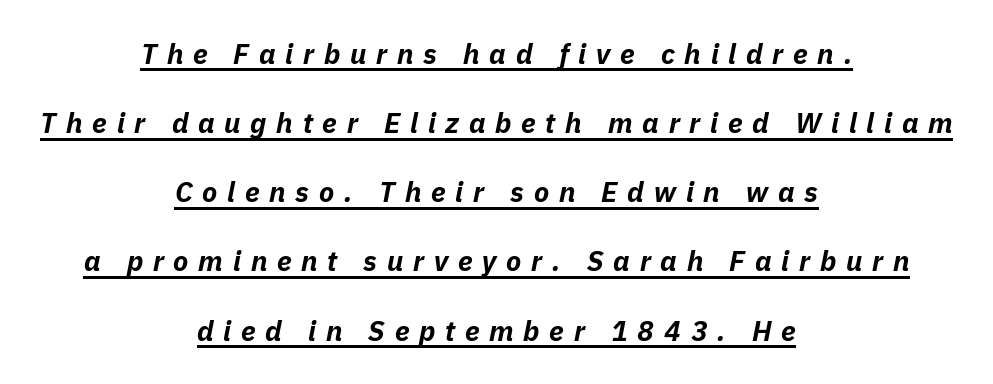
Q: Is the text bold? A: Yes.
Q: Is the text italic (slanted)? A: Yes, it leans right by about 11 degrees.
Q: Is the text underlined? A: Yes.
Q: How is the paragraph aligned? A: Centered.
Q: Is the spacing between letters normal or unusually wide? A: Unusually wide.
Q: Is the spacing between lines tight, normal or loose? A: Loose.
Q: Width (condensed, normal, or wide)? A: Normal.
Q: Stroke contrast? A: Low.
Q: x-height? A: Medium.
Q: Monospaced? A: No.
